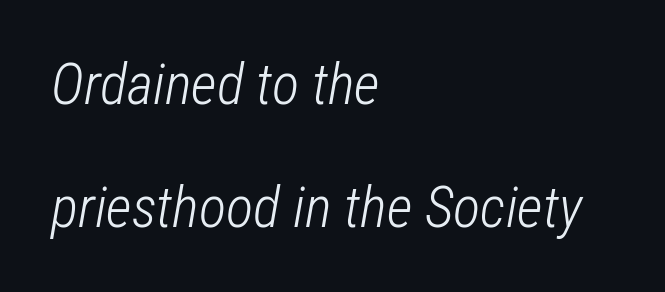
Q: Is the text bold? A: No.
Q: Is the text italic (slanted)? A: Yes, it leans right by about 12 degrees.
Q: Is the text underlined? A: No.
Q: How is the paragraph aligned? A: Left-aligned.
Q: Is the spacing between letters normal or unusually wide? A: Normal.
Q: Is the spacing between lines tight, normal or loose? A: Loose.
Q: Width (condensed, normal, or wide)? A: Condensed.
Q: Stroke contrast? A: Low.
Q: x-height? A: Medium.
Q: Monospaced? A: No.
